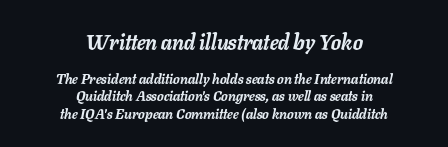
Q: Is the text bold? A: Yes.
Q: Is the text italic (slanted)? A: Yes, it leans right by about 11 degrees.
Q: Is the text underlined? A: No.
Q: How is the paragraph aligned? A: Centered.
Q: Is the spacing between letters normal or unusually wide? A: Normal.
Q: Which block of text is set in a larger size, the first (top) or the second (bottom)? A: The first (top) one.
